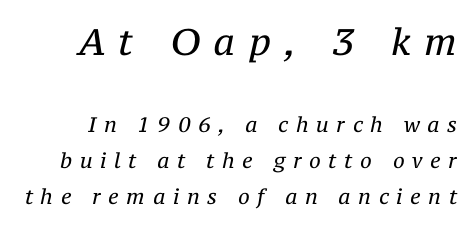
This sample has the flowing, uneven cadence of proportional lettering. The rendering shrinks the type as you move from the upper chunk to the lower. No extra ink here — the face is not bold. Examine the stroke ends and you'll spot serifs. No word sits above an underline. The text carries the slant typical of an italic or oblique font.
